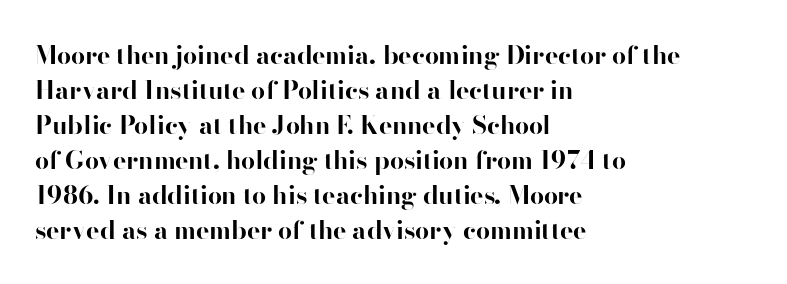
The image shows 25 px bold type, upright; set left-aligned, normal line spacing (1.4x), normal letter spacing, not underlined.
